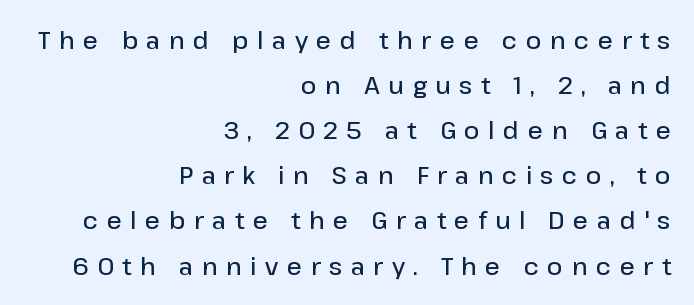
{"italic": "no", "bold": "semi", "underline": "no", "align": "right", "line_spacing_ratio": 1.88, "letter_spacing": "wide", "letter_spacing_em": 0.35, "glyph_px": 24}
